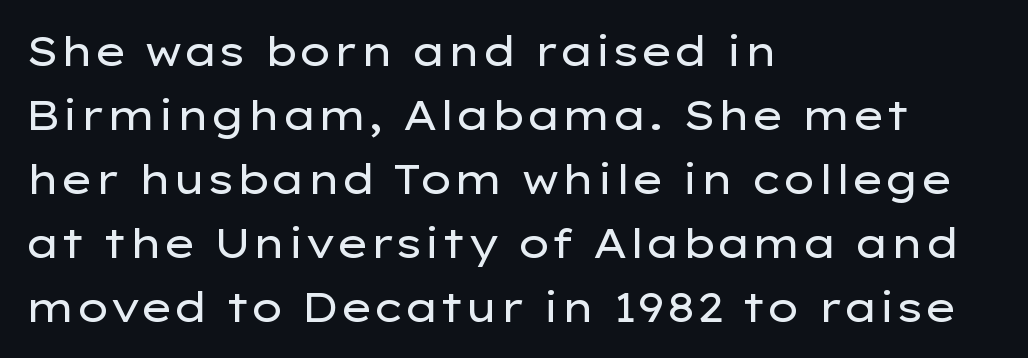
Q: Is the text bold? A: No.
Q: Is the text italic (slanted)? A: No, it is upright.
Q: Is the typeface a serif or a sans-serif typeface? A: Sans-serif.
Q: Is the text underlined? A: No.
Q: How is the paragraph aligned? A: Left-aligned.
Q: Is the spacing between letters normal or unusually wide? A: Normal.
Q: Is the spacing between lines tight, normal or loose? A: Normal.
Q: Width (condensed, normal, or wide)? A: Wide.
Q: Stroke contrast? A: Low.
Q: x-height? A: Medium.
Q: Monospaced? A: No.
